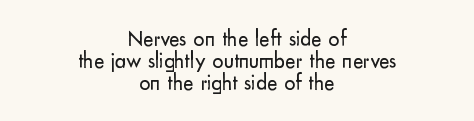
{"italic": "no", "bold": "no", "underline": "no", "align": "center", "line_spacing": "tight", "line_spacing_ratio": 0.99, "letter_spacing": "normal", "letter_spacing_em": 0.0, "glyph_px": 22}
